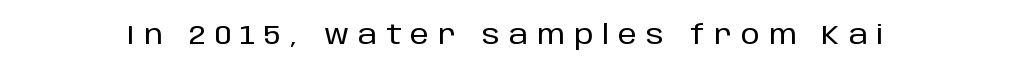
The image shows 27 px text type, upright; set unusually wide letter spacing (+0.34 em), not underlined.
